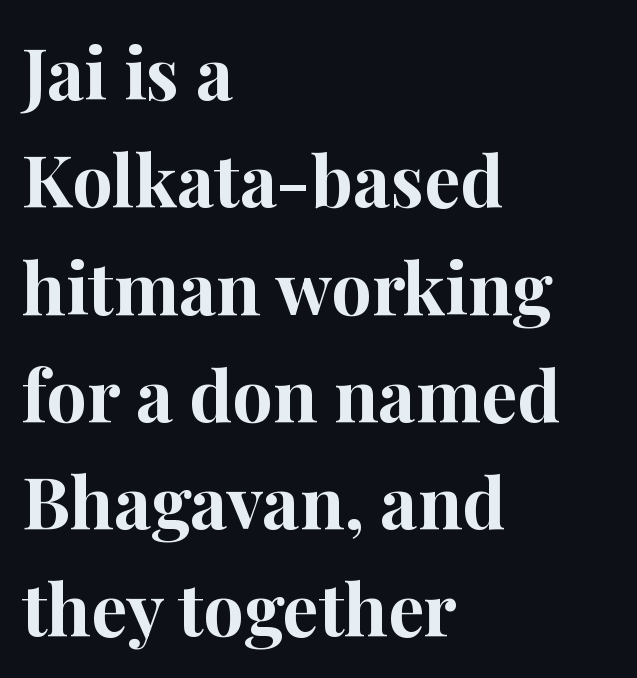
{"serif": "yes", "italic": "no", "bold": "yes", "weight": "bold", "width": "normal", "stroke_contrast": "high", "x_height": "medium", "monospaced": "no", "underline": "no", "align": "left", "line_spacing": "normal", "line_spacing_ratio": 1.49, "letter_spacing": "normal", "letter_spacing_em": 0.0, "glyph_px": 72}
